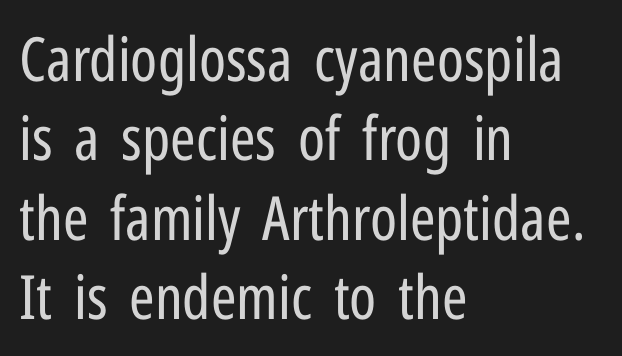
{"serif": "no", "italic": "no", "bold": "no", "weight": "regular", "width": "condensed", "stroke_contrast": "low", "x_height": "medium", "monospaced": "no", "underline": "no", "align": "left", "line_spacing": "normal", "line_spacing_ratio": 1.3, "letter_spacing": "normal", "letter_spacing_em": 0.0, "glyph_px": 61}
